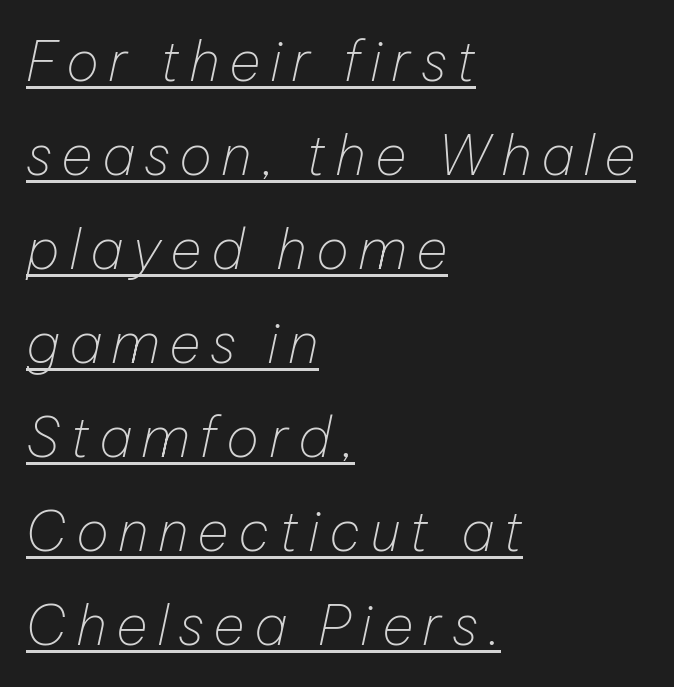
Emphasis is given by a line drawn under the lettering. Character widths vary here, with narrow letters taking less room than wide ones. On a weight scale, this lands at 450 or below. This rendering uses left alignment, leaving the right contour irregular.
